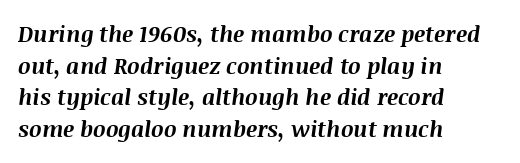
{"italic": "yes", "lean": "right", "slant_degrees": 8, "bold": "yes", "underline": "no", "align": "left", "line_spacing": "normal", "line_spacing_ratio": 1.44, "letter_spacing": "normal", "letter_spacing_em": 0.0, "glyph_px": 22}
